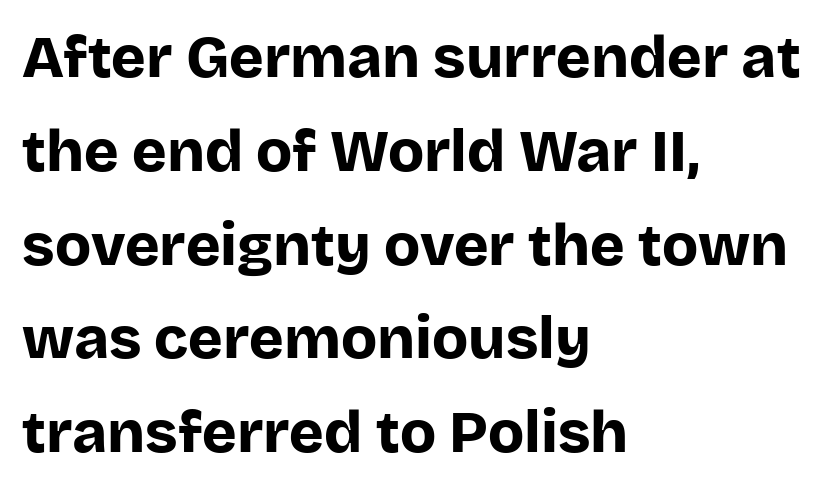
There is no visible air inserted between adjacent glyphs. The type family on display is of the sans-serif kind. Tall strokes in this sample are plumb rather than angled. Does the weight exceed regular? Yes, all the way to bold. What's the leading like? Ordinary, nothing unusual.
